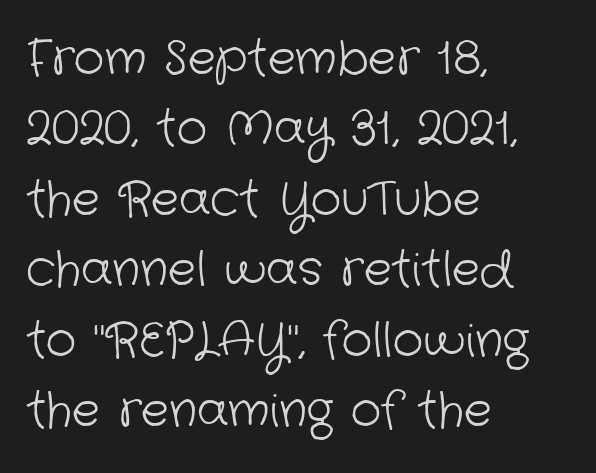
Q: Is the text bold? A: No.
Q: Is the typeface a serif or a sans-serif typeface? A: Sans-serif.
Q: Is the text underlined? A: No.
Q: How is the paragraph aligned? A: Left-aligned.
Q: Is the spacing between letters normal or unusually wide? A: Normal.
Q: Is the spacing between lines tight, normal or loose? A: Normal.
Q: Width (condensed, normal, or wide)? A: Normal.
Q: Stroke contrast? A: Low.
Q: x-height? A: Medium.
Q: Monospaced? A: No.
